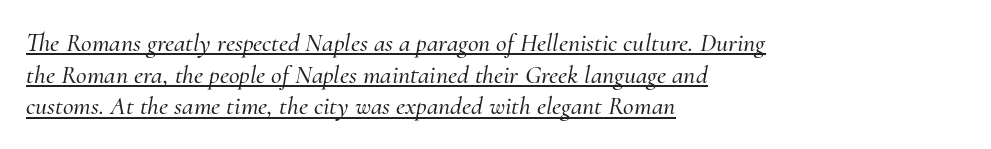
Q: Is the text italic (slanted)? A: Yes, it leans right by about 10 degrees.
Q: Is the text underlined? A: Yes.
Q: How is the paragraph aligned? A: Left-aligned.
Q: Is the spacing between letters normal or unusually wide? A: Normal.
